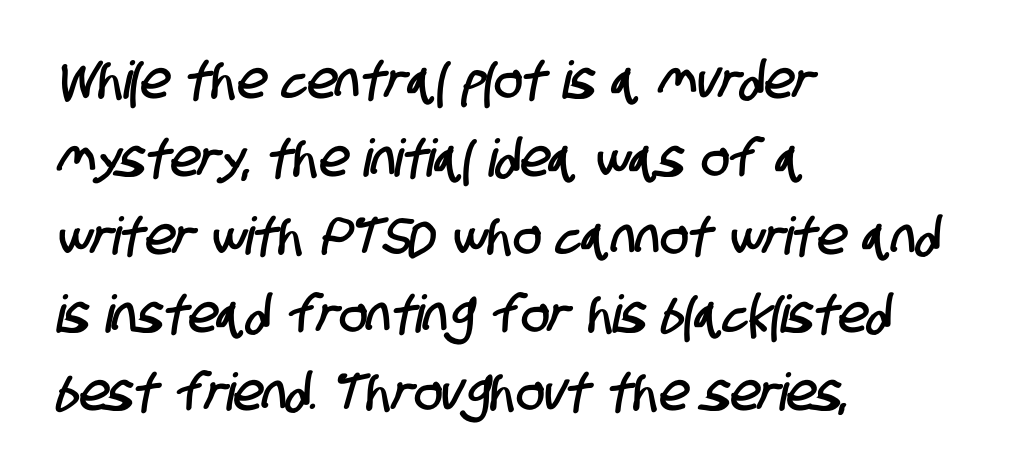
Q: Is the typeface a serif or a sans-serif typeface? A: Sans-serif.
Q: Is the text underlined? A: No.
Q: How is the paragraph aligned? A: Left-aligned.
Q: Is the spacing between letters normal or unusually wide? A: Normal.
Q: Is the spacing between lines tight, normal or loose? A: Normal.
Q: Width (condensed, normal, or wide)? A: Condensed.
Q: Stroke contrast? A: Low.
Q: x-height? A: Large.
Q: Monospaced? A: No.
